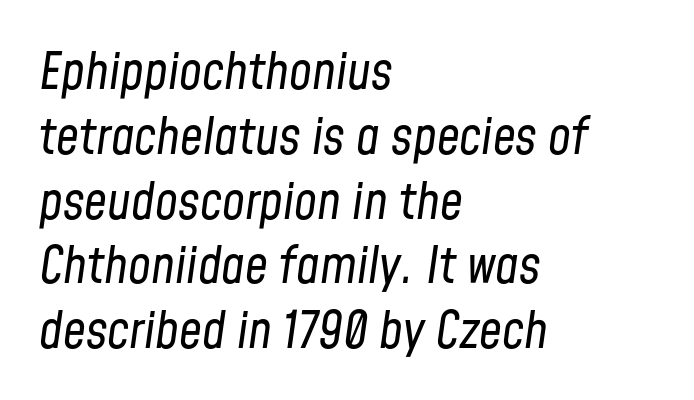
{"italic": "yes", "lean": "right", "slant_degrees": 8, "bold": "no", "weight": "regular", "width": "condensed", "stroke_contrast": "low", "x_height": "medium", "monospaced": "no", "underline": "no", "align": "left", "line_spacing": "normal", "line_spacing_ratio": 1.27, "letter_spacing": "normal", "letter_spacing_em": 0.0, "glyph_px": 51}
